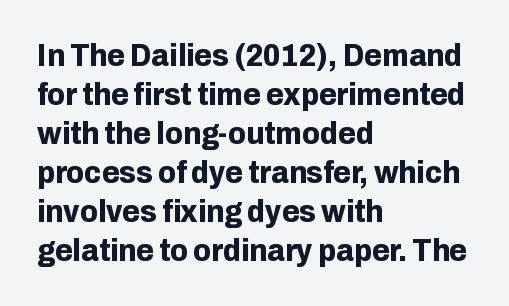
Q: Is the text bold? A: Yes.
Q: Is the text italic (slanted)? A: No, it is upright.
Q: Is the typeface a serif or a sans-serif typeface? A: Sans-serif.
Q: Is the text underlined? A: No.
Q: How is the paragraph aligned? A: Left-aligned.
Q: Is the spacing between letters normal or unusually wide? A: Normal.
Q: Width (condensed, normal, or wide)? A: Normal.
Q: Stroke contrast? A: Low.
Q: x-height? A: Medium.
Q: Monospaced? A: No.
